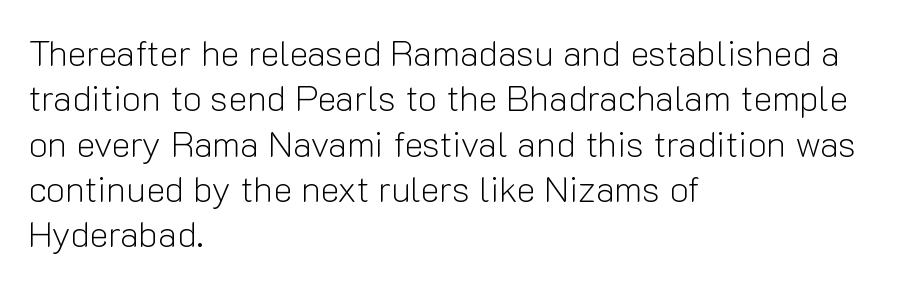
Q: Is the text bold? A: No.
Q: Is the text italic (slanted)? A: No, it is upright.
Q: Is the typeface a serif or a sans-serif typeface? A: Sans-serif.
Q: Is the text underlined? A: No.
Q: How is the paragraph aligned? A: Left-aligned.
Q: Is the spacing between letters normal or unusually wide? A: Normal.
Q: Is the spacing between lines tight, normal or loose? A: Normal.
Q: Width (condensed, normal, or wide)? A: Normal.
Q: Stroke contrast? A: Low.
Q: x-height? A: Medium.
Q: Monospaced? A: No.
